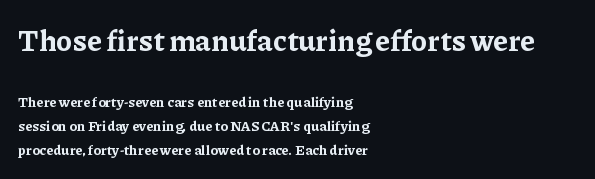
Q: Is the text bold? A: Yes.
Q: Is the text italic (slanted)? A: No, it is upright.
Q: Is the typeface a serif or a sans-serif typeface? A: Serif.
Q: Is the text underlined? A: No.
Q: How is the paragraph aligned? A: Left-aligned.
Q: Is the spacing between letters normal or unusually wide? A: Normal.
Q: Which block of text is set in a larger size, the first (top) or the second (bottom)? A: The first (top) one.
Q: Width (condensed, normal, or wide)? A: Normal.
Q: Stroke contrast? A: Low.
Q: x-height? A: Medium.
Q: Monospaced? A: No.
